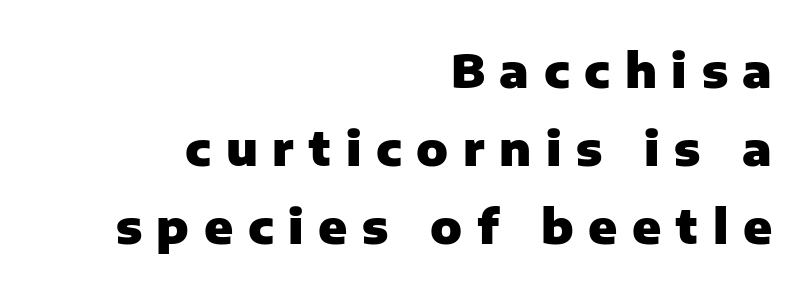
{"serif": "no", "italic": "no", "bold": "yes", "weight": "heavy", "width": "normal", "stroke_contrast": "low", "x_height": "medium", "monospaced": "no", "underline": "no", "align": "right", "line_spacing": "normal", "line_spacing_ratio": 1.66, "letter_spacing": "wide", "letter_spacing_em": 0.31, "glyph_px": 47}
